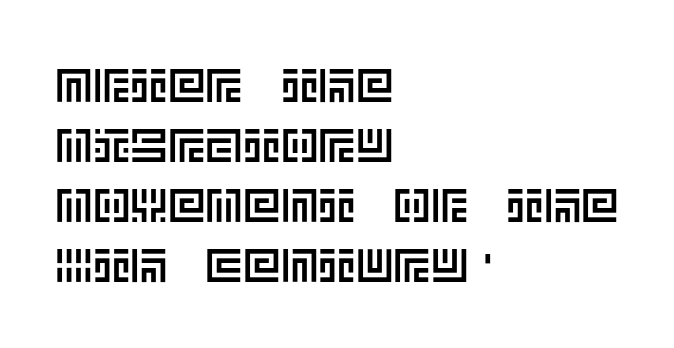
Q: Is the text italic (slanted)? A: No, it is upright.
Q: Is the text underlined? A: No.
Q: How is the paragraph aligned? A: Left-aligned.
Q: Is the spacing between letters normal or unusually wide? A: Normal.
Q: Is the spacing between lines tight, normal or loose? A: Normal.
Q: Width (condensed, normal, or wide)? A: Normal.
Q: x-height? A: Large.
